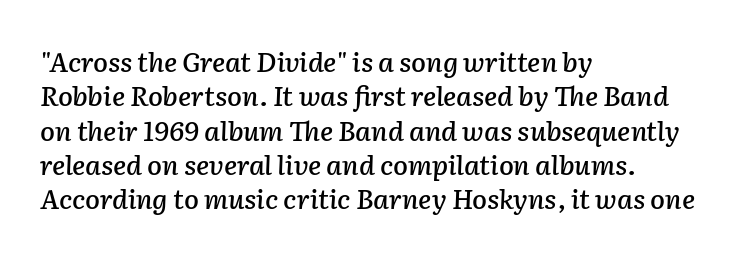
Reading down the block, your eye returns to a fixed left position each line. You could call the tracking neutral — neither tight nor loose. What's the leading like? Ordinary, nothing unusual. The area under the type is left untouched. Every character sits at an angle, as italics do.
